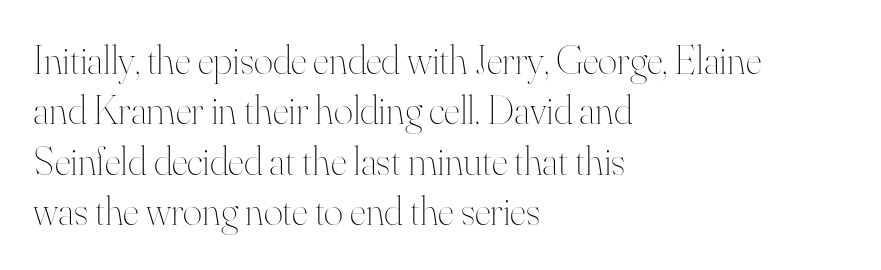
Q: Is the text bold? A: No.
Q: Is the text italic (slanted)? A: No, it is upright.
Q: Is the text underlined? A: No.
Q: How is the paragraph aligned? A: Left-aligned.
Q: Is the spacing between letters normal or unusually wide? A: Normal.
Q: Width (condensed, normal, or wide)? A: Normal.
Q: Stroke contrast? A: High.
Q: x-height? A: Small.
Q: Monospaced? A: No.
